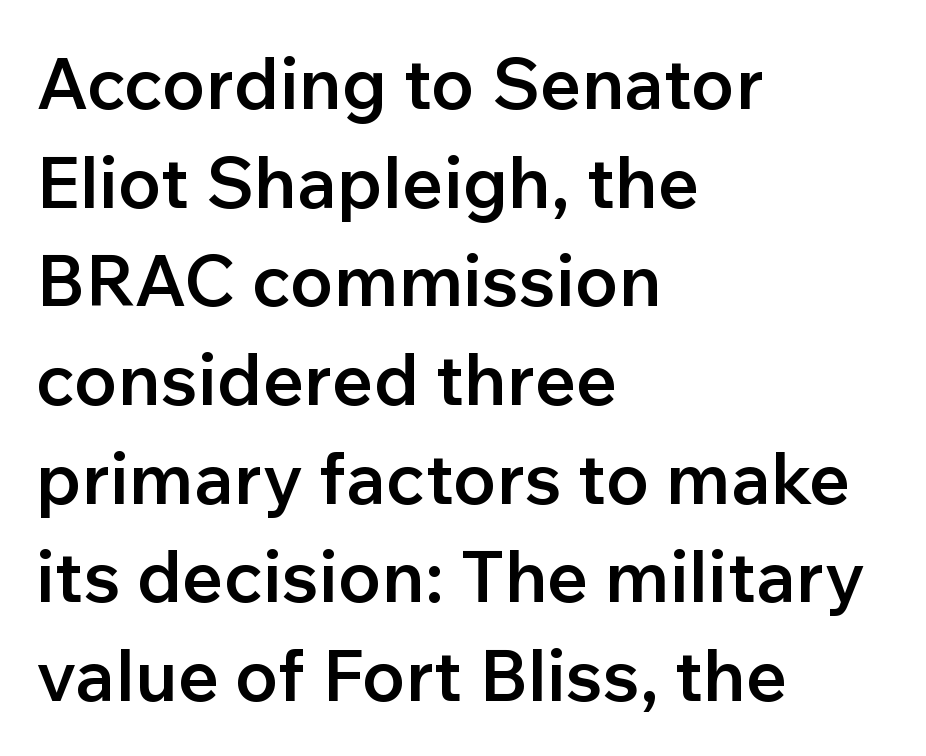
The designer went with a sans here, leaving each stem footless. Regular leading. Inter-character spacing is left at the font's built-in metrics. The ragged edge is on the right, which tells us the setting is flush left.
